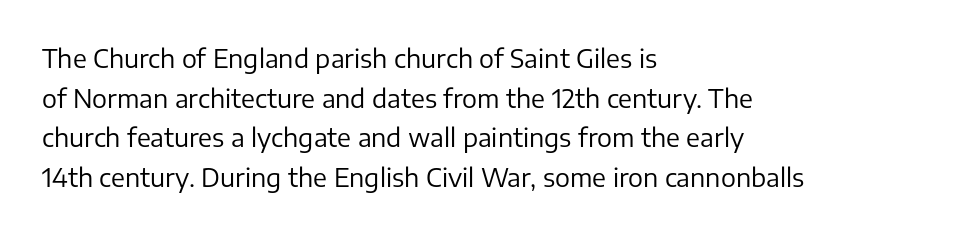
No italicization has been applied; the sample stays upright. Which margin do the lines hug? The left one — the right edge is uneven. Interline gaps are of average width in this sample. Descender tails drop into unmarked territory.
